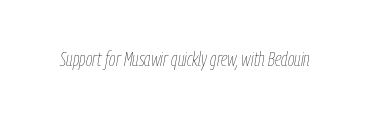
The image shows 21 px text type, italic (leaning right); set normal letter spacing, not underlined.
